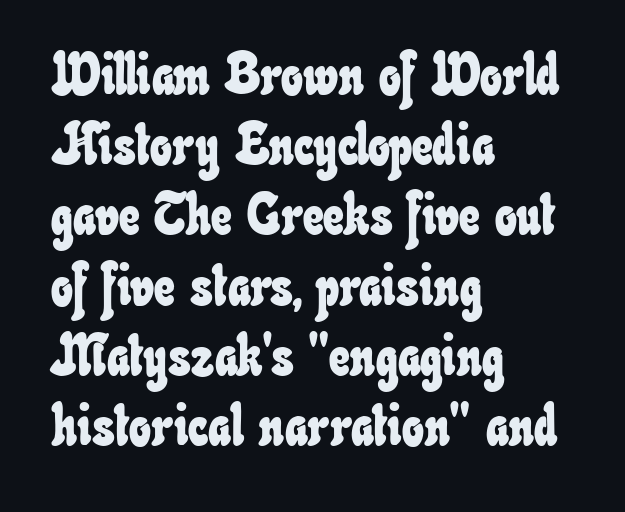
The image shows 58 px condensed type; set left-aligned, line spacing 1.21x, normal letter spacing, not underlined; low stroke contrast and a small x-height.
